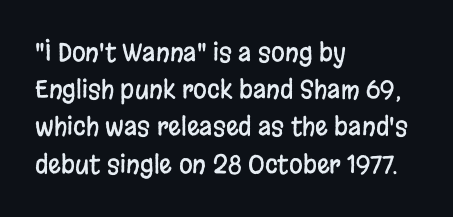
The image shows 25 px text type, upright; set left-aligned, normal line spacing (1.49x), normal letter spacing, not underlined.
